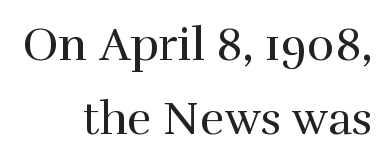
The image shows 46 px regular-weight serif type, upright; set right-aligned, normal line spacing (1.6x), normal letter spacing, not underlined; high stroke contrast and a medium x-height.
